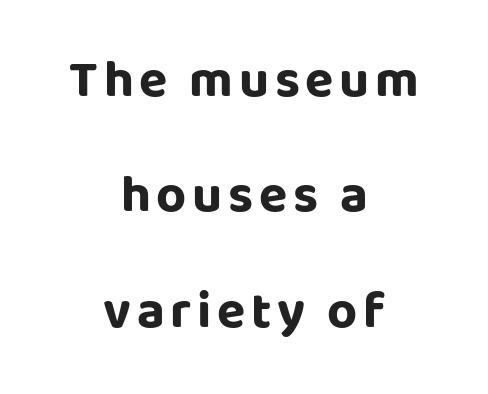
This is the regular roman posture of the typeface. The space between consecutive lines is lavish. In terms of letterform style, serifs are entirely absent. A full-strength bold gives these letters their thick strokes. No word sits above an underline.
